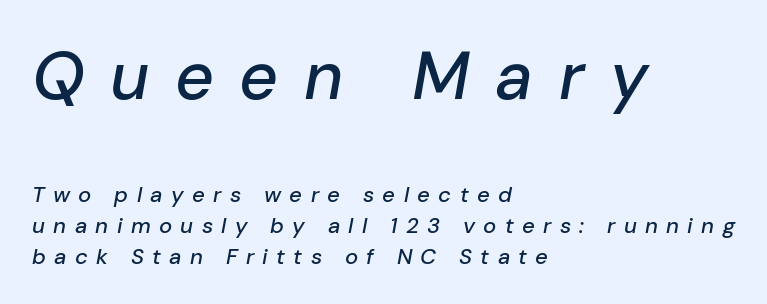
{"italic": "yes", "lean": "right", "slant_degrees": 10, "width": "normal", "stroke_contrast": "low", "x_height": "medium", "monospaced": "no", "underline": "no", "align": "left", "line_spacing": "normal", "line_spacing_ratio": 1.41, "letter_spacing": "wide", "letter_spacing_em": 0.38, "larger_block": "first", "size_ratio": 3.05, "glyph_px": 67}
